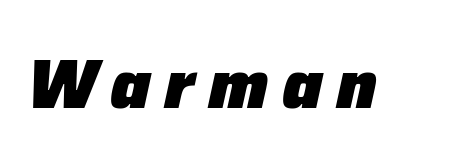
Q: Is the text bold? A: Yes.
Q: Is the text italic (slanted)? A: Yes, it leans right by about 12 degrees.
Q: Is the text underlined? A: No.
Q: Width (condensed, normal, or wide)? A: Normal.
Q: Stroke contrast? A: Low.
Q: x-height? A: Medium.
Q: Monospaced? A: No.
